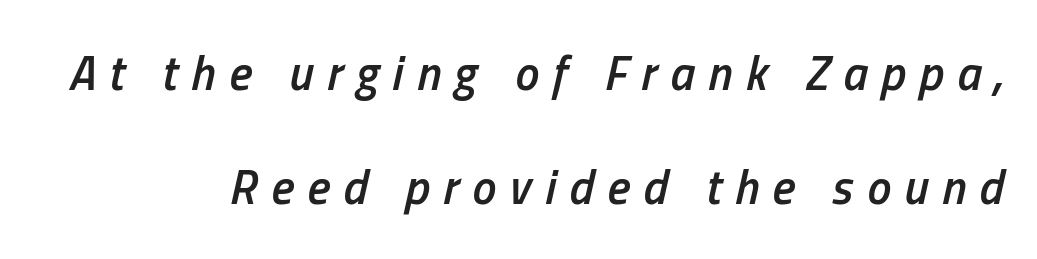
{"italic": "yes", "lean": "right", "slant_degrees": 13, "bold": "semi", "weight": "semibold", "width": "condensed", "stroke_contrast": "low", "x_height": "medium", "monospaced": "no", "underline": "no", "align": "right", "line_spacing": "loose", "line_spacing_ratio": 2.38, "letter_spacing": "wide", "letter_spacing_em": 0.28, "glyph_px": 48}
